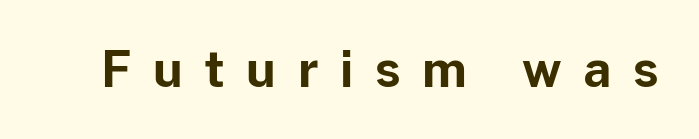
Q: Is the text bold? A: Yes.
Q: Is the text italic (slanted)? A: No, it is upright.
Q: Is the typeface a serif or a sans-serif typeface? A: Sans-serif.
Q: Is the text underlined? A: No.
Q: Is the spacing between letters normal or unusually wide? A: Unusually wide.
Q: Width (condensed, normal, or wide)? A: Normal.
Q: Stroke contrast? A: Low.
Q: x-height? A: Medium.
Q: Monospaced? A: No.
